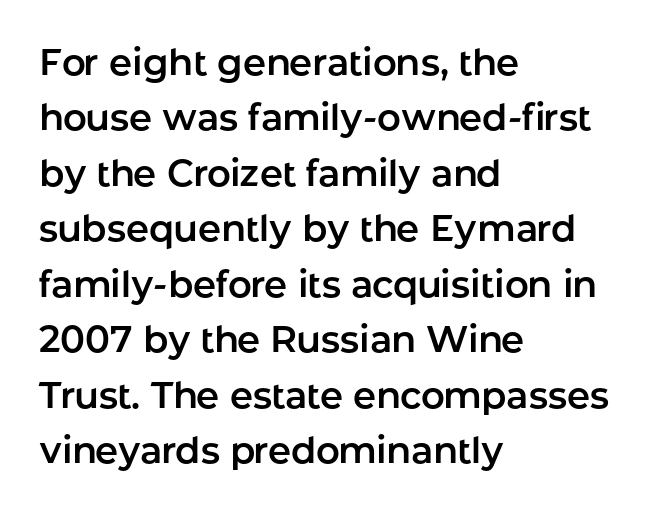
{"serif": "no", "italic": "no", "width": "normal", "stroke_contrast": "low", "x_height": "medium", "monospaced": "no", "underline": "no", "align": "left", "line_spacing": "normal", "line_spacing_ratio": 1.5, "letter_spacing": "normal", "letter_spacing_em": 0.0, "glyph_px": 37}
